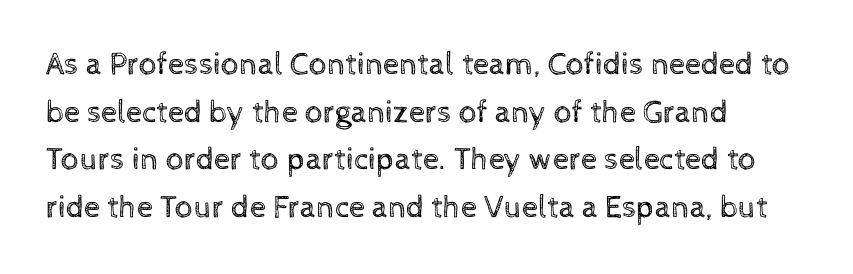
Q: Is the text bold? A: No.
Q: Is the text italic (slanted)? A: No, it is upright.
Q: Is the text underlined? A: No.
Q: How is the paragraph aligned? A: Left-aligned.
Q: Is the spacing between letters normal or unusually wide? A: Normal.
Q: Is the spacing between lines tight, normal or loose? A: Normal.
Q: Width (condensed, normal, or wide)? A: Normal.
Q: x-height? A: Medium.
Q: Monospaced? A: No.
